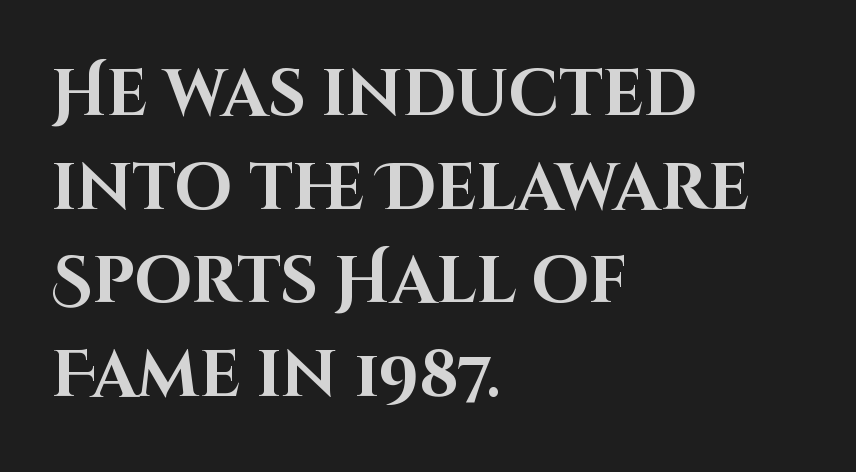
The image shows 65 px bold sans-serif type, upright; set left-aligned, normal line spacing (1.44x), normal letter spacing, not underlined; high stroke contrast and a large x-height.
